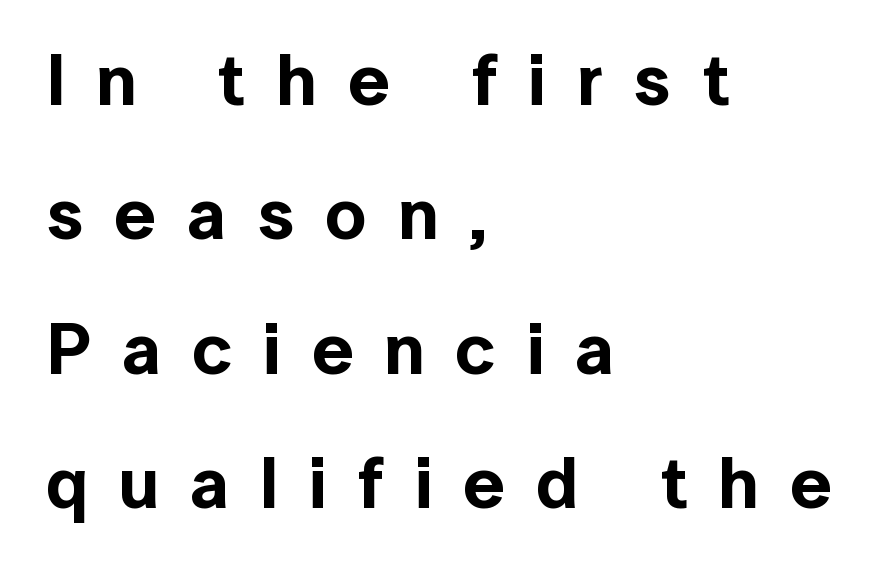
The image shows 73 px sans-serif type, upright; set left-aligned, line spacing 1.84x, unusually wide letter spacing (+0.42 em), not underlined; a medium x-height.
